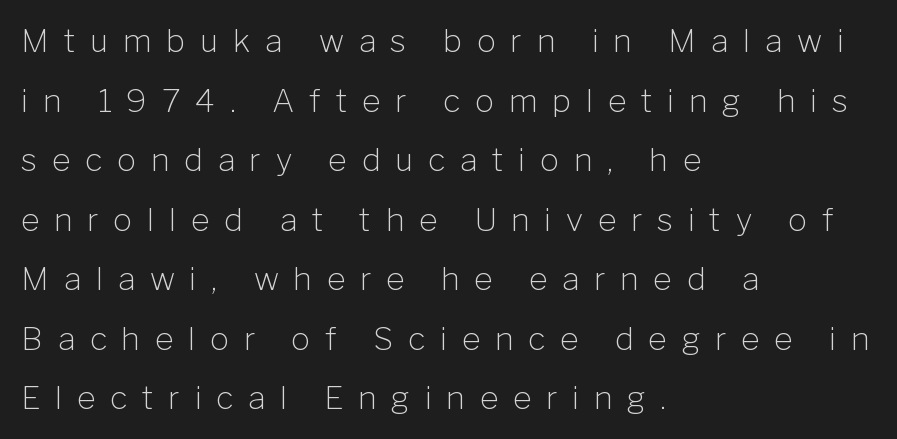
These lines are rendered in a variable-pitch font. Has an underline been added? It has not. Every row of glyphs begins at an identical x-position on the left. The letters stand upright; this is a roman face.
